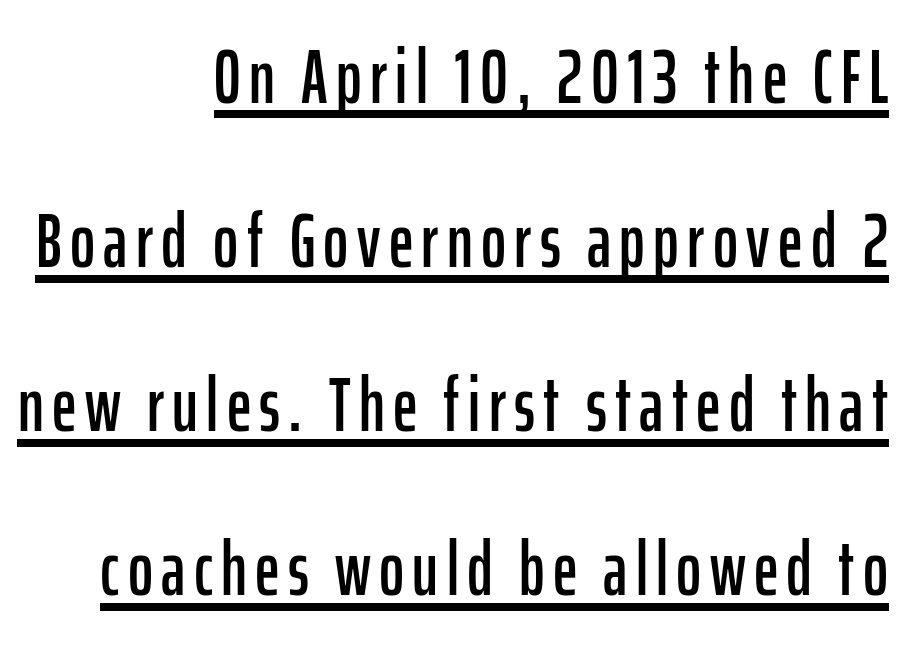
Q: Is the text italic (slanted)? A: No, it is upright.
Q: Is the typeface a serif or a sans-serif typeface? A: Sans-serif.
Q: Is the text underlined? A: Yes.
Q: How is the paragraph aligned? A: Right-aligned.
Q: Is the spacing between lines tight, normal or loose? A: Loose.
Q: Width (condensed, normal, or wide)? A: Condensed.
Q: Stroke contrast? A: Low.
Q: x-height? A: Medium.
Q: Monospaced? A: No.
